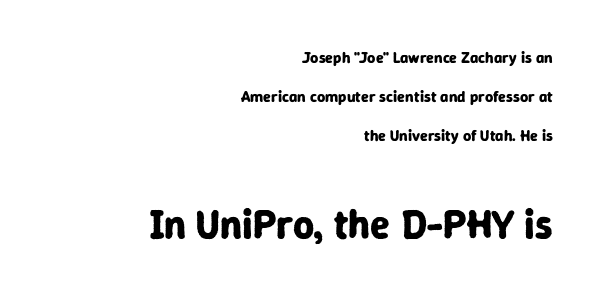
{"serif": "no", "italic": "no", "bold": "yes", "weight": "bold", "width": "normal", "stroke_contrast": "low", "x_height": "medium", "monospaced": "no", "underline": "no", "align": "right", "line_spacing": "loose", "line_spacing_ratio": 2.45, "letter_spacing": "normal", "letter_spacing_em": 0.0, "larger_block": "second", "size_ratio": 2.56, "glyph_px": 41}
